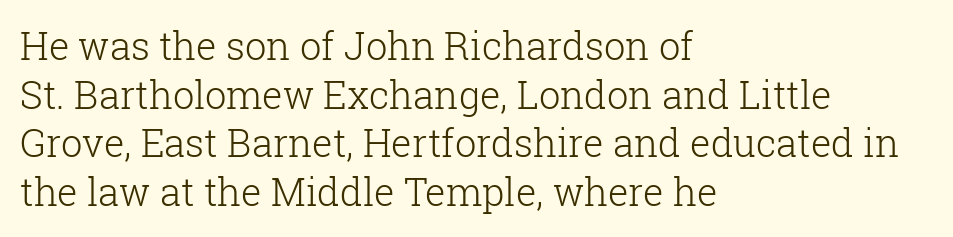
A quiet, ordinary-to-light weight characterises the typeface. Each word holds together tightly as a unit, with standard inter-letter gaps. A typesetter would mark this as roman, not italic. You could not count columns in this text — the font is proportionally spaced.
